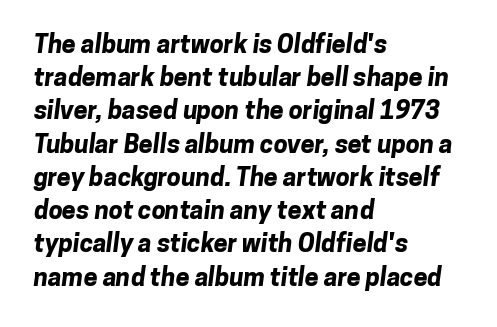
Look at the stroke-to-counter ratio: heavy, a bold. Line beginnings align vertically; line endings do not. The foot of each line stays bare and open. Rows of type keep a routine distance in the vertical direction. The passage shown has conventional tracking throughout.
